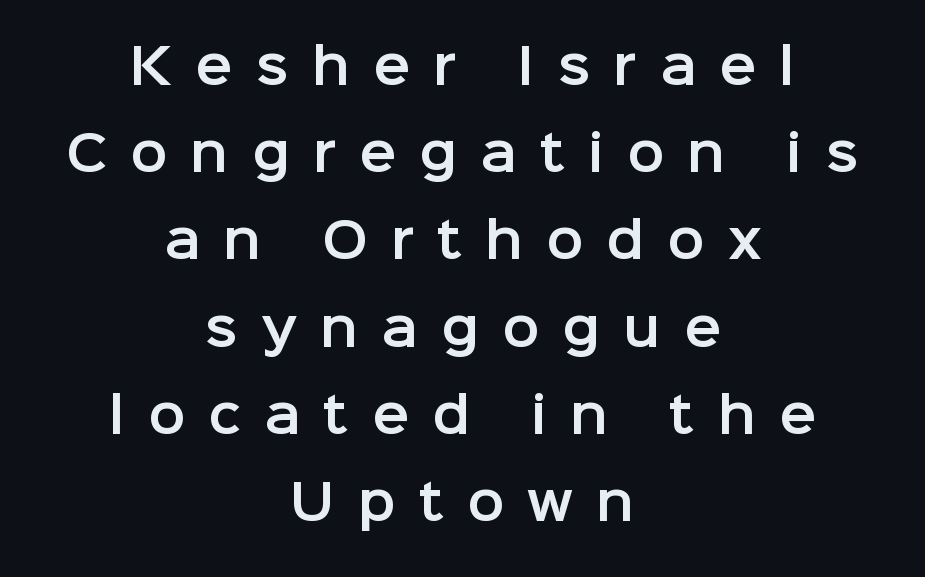
{"serif": "no", "italic": "no", "width": "normal", "stroke_contrast": "low", "x_height": "medium", "monospaced": "no", "underline": "no", "align": "center", "line_spacing_ratio": 1.78, "letter_spacing": "wide", "letter_spacing_em": 0.47, "glyph_px": 49}
